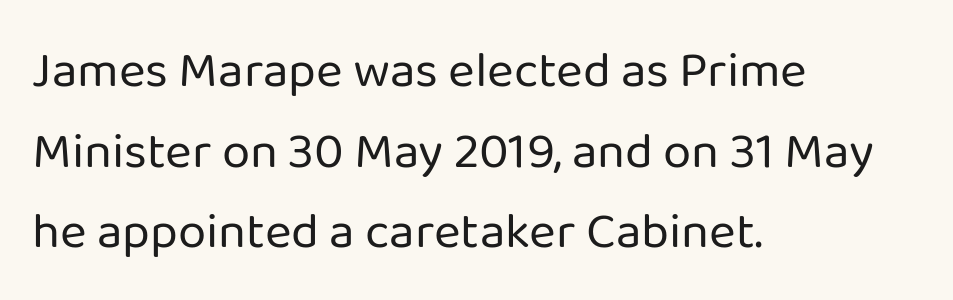
Check under the words: just untouched page. Nothing heavy about these letters — not bold at all. Typographically, this falls in the sans-serif category. This sample has the flowing, uneven cadence of proportional lettering. The letters stand upright; this is a roman face.
